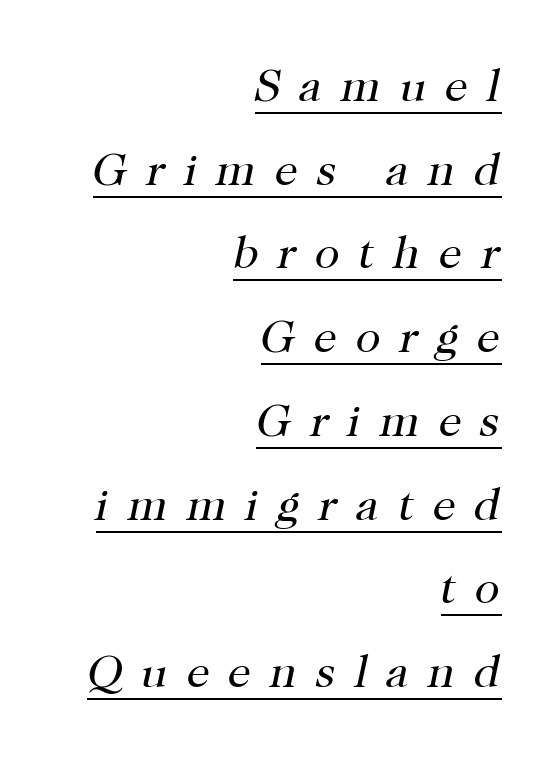
Q: Is the text bold? A: No.
Q: Is the text italic (slanted)? A: Yes, it leans right by about 12 degrees.
Q: Is the typeface a serif or a sans-serif typeface? A: Serif.
Q: Is the text underlined? A: Yes.
Q: How is the paragraph aligned? A: Right-aligned.
Q: Is the spacing between letters normal or unusually wide? A: Unusually wide.
Q: Width (condensed, normal, or wide)? A: Normal.
Q: Stroke contrast? A: High.
Q: x-height? A: Medium.
Q: Monospaced? A: No.
